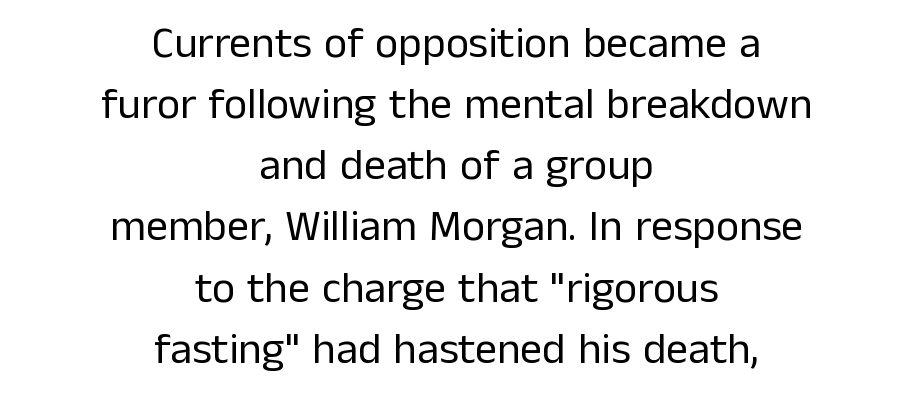
{"serif": "no", "italic": "no", "bold": "no", "weight": "regular", "width": "normal", "stroke_contrast": "low", "x_height": "medium", "monospaced": "no", "underline": "no", "align": "center", "line_spacing": "normal", "line_spacing_ratio": 1.39, "letter_spacing": "normal", "letter_spacing_em": 0.0, "glyph_px": 44}
